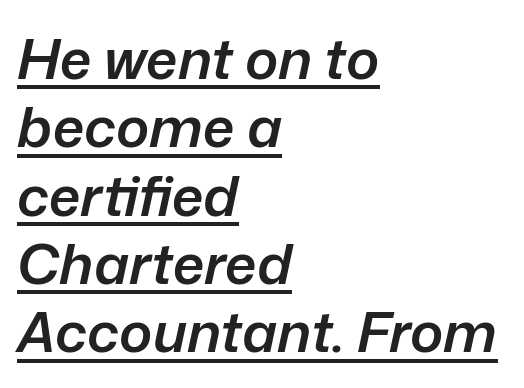
{"italic": "yes", "lean": "right", "slant_degrees": 12, "bold": "semi", "weight": "semibold", "width": "normal", "stroke_contrast": "low", "x_height": "medium", "monospaced": "no", "underline": "yes", "align": "left", "line_spacing_ratio": 1.22, "letter_spacing": "normal", "letter_spacing_em": 0.0, "glyph_px": 56}
